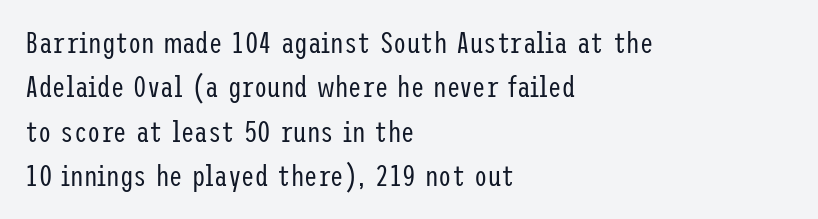
Q: Is the text bold? A: No.
Q: Is the text italic (slanted)? A: No, it is upright.
Q: Is the typeface a serif or a sans-serif typeface? A: Sans-serif.
Q: Is the text underlined? A: No.
Q: How is the paragraph aligned? A: Left-aligned.
Q: Is the spacing between letters normal or unusually wide? A: Normal.
Q: Is the spacing between lines tight, normal or loose? A: Normal.
Q: Width (condensed, normal, or wide)? A: Condensed.
Q: Stroke contrast? A: Low.
Q: x-height? A: Medium.
